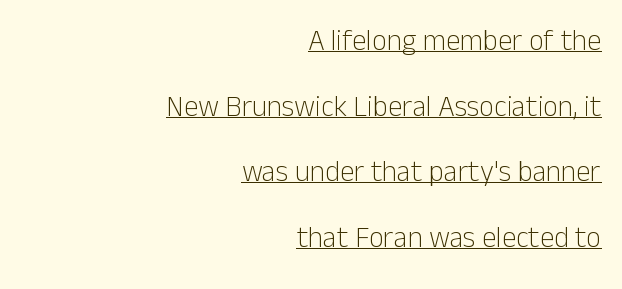
{"serif": "no", "italic": "no", "bold": "no", "weight": "light", "width": "normal", "stroke_contrast": "low", "x_height": "medium", "monospaced": "no", "underline": "yes", "align": "right", "line_spacing": "loose", "line_spacing_ratio": 2.26, "letter_spacing": "normal", "letter_spacing_em": 0.0, "glyph_px": 29}
